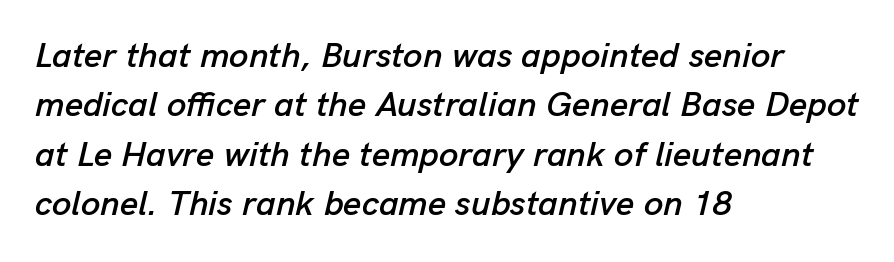
Q: Is the text italic (slanted)? A: Yes, it leans right by about 13 degrees.
Q: Is the text underlined? A: No.
Q: How is the paragraph aligned? A: Left-aligned.
Q: Is the spacing between letters normal or unusually wide? A: Normal.
Q: Is the spacing between lines tight, normal or loose? A: Normal.
Q: Width (condensed, normal, or wide)? A: Normal.
Q: Stroke contrast? A: Low.
Q: x-height? A: Medium.
Q: Monospaced? A: No.
